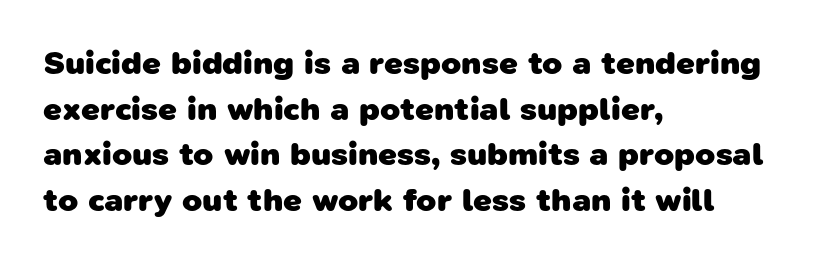
Q: Is the text bold? A: Yes.
Q: Is the typeface a serif or a sans-serif typeface? A: Sans-serif.
Q: Is the text underlined? A: No.
Q: How is the paragraph aligned? A: Left-aligned.
Q: Is the spacing between letters normal or unusually wide? A: Normal.
Q: Is the spacing between lines tight, normal or loose? A: Normal.
Q: Width (condensed, normal, or wide)? A: Normal.
Q: Stroke contrast? A: Low.
Q: x-height? A: Medium.
Q: Monospaced? A: No.
